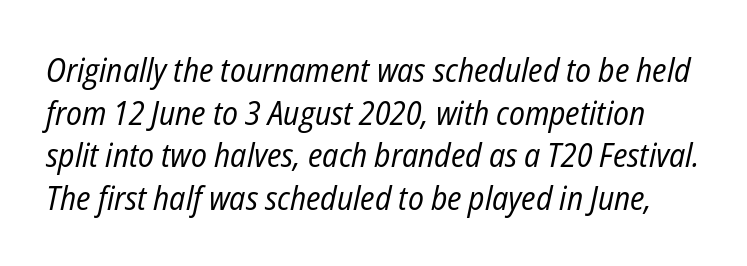
Each letter keeps its own natural width here, so spacing adapts to shape. Does extra space separate the letters? No, they use regular spacing. Vertical stems look standard width or narrower in stroke. Letters rest on an invisible, unmarked baseline.
